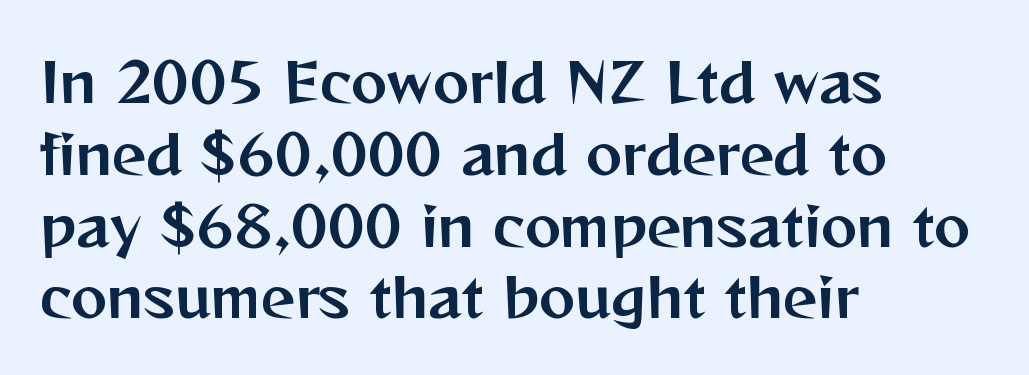
Q: Is the text italic (slanted)? A: No, it is upright.
Q: Is the typeface a serif or a sans-serif typeface? A: Sans-serif.
Q: Is the text underlined? A: No.
Q: How is the paragraph aligned? A: Left-aligned.
Q: Is the spacing between letters normal or unusually wide? A: Normal.
Q: Is the spacing between lines tight, normal or loose? A: Normal.
Q: Width (condensed, normal, or wide)? A: Normal.
Q: Stroke contrast? A: Medium.
Q: x-height? A: Medium.
Q: Monospaced? A: No.
